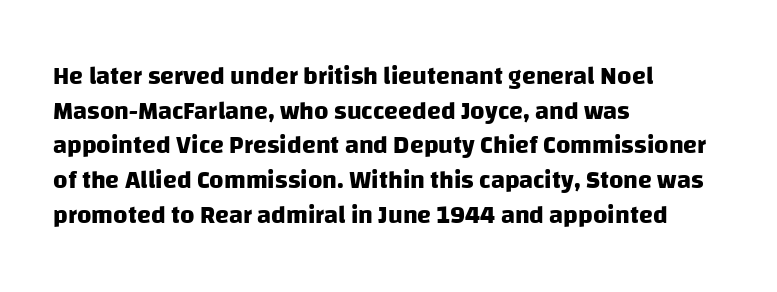
{"bold": "yes", "underline": "no", "align": "left", "line_spacing": "normal", "line_spacing_ratio": 1.39, "letter_spacing": "normal", "letter_spacing_em": 0.0, "glyph_px": 25}
